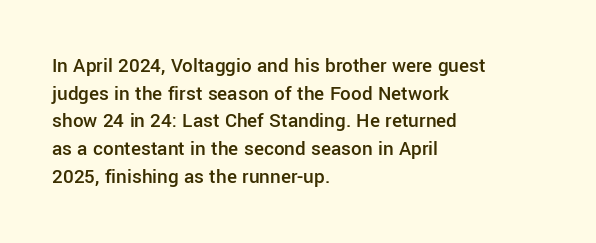
Q: Is the text bold? A: Semi-bold.
Q: Is the text italic (slanted)? A: No, it is upright.
Q: Is the text underlined? A: No.
Q: How is the paragraph aligned? A: Left-aligned.
Q: Is the spacing between letters normal or unusually wide? A: Normal.
Q: Is the spacing between lines tight, normal or loose? A: Normal.
